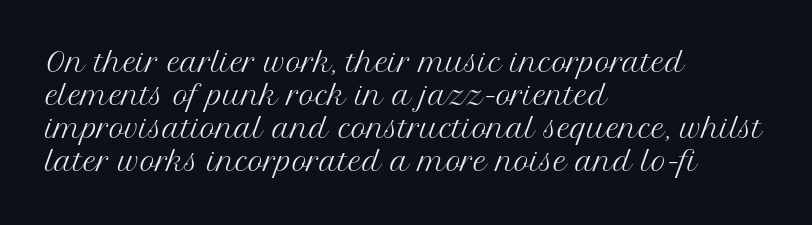
The image shows 26 px text type; set left-aligned, normal line spacing (1.27x), normal letter spacing, not underlined.
